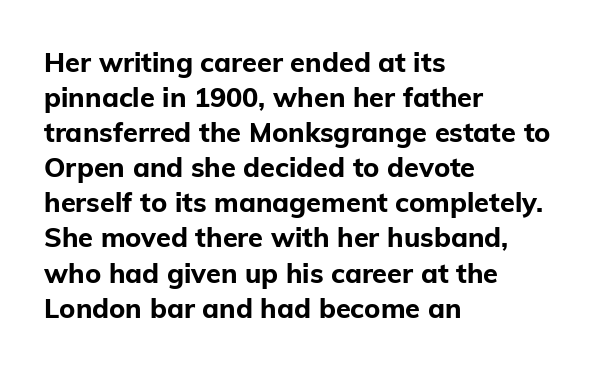
{"italic": "no", "bold": "yes", "underline": "no", "align": "left", "line_spacing": "normal", "line_spacing_ratio": 1.3, "letter_spacing": "normal", "letter_spacing_em": 0.0, "glyph_px": 27}
